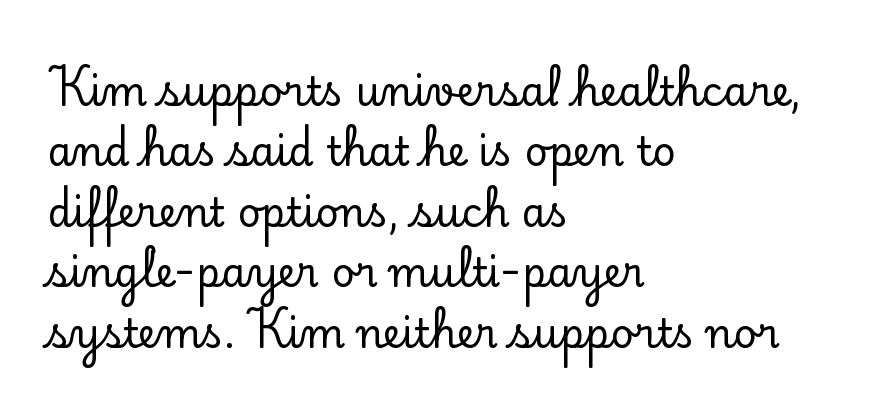
Unlike italic type, these characters show no tilt at all. Think of a printed novel: that variable character pitch is what you see here. What kind of face is this? One with serifs. The face used here is rendered with its standard letterfit. The block of text has a typical density, with ordinary space between rows.
